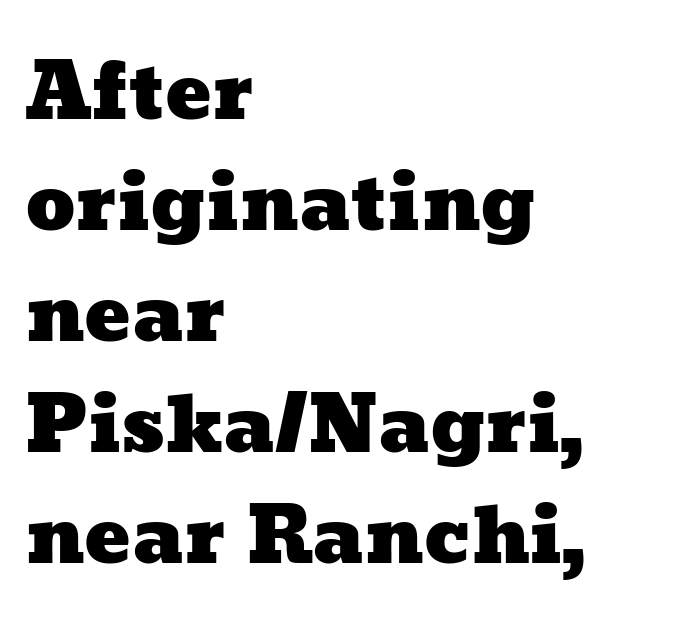
Q: Is the text underlined? A: No.
Q: How is the paragraph aligned? A: Left-aligned.
Q: Is the spacing between letters normal or unusually wide? A: Normal.
Q: Is the spacing between lines tight, normal or loose? A: Normal.
Q: Width (condensed, normal, or wide)? A: Wide.
Q: Stroke contrast? A: Low.
Q: x-height? A: Medium.
Q: Monospaced? A: No.
